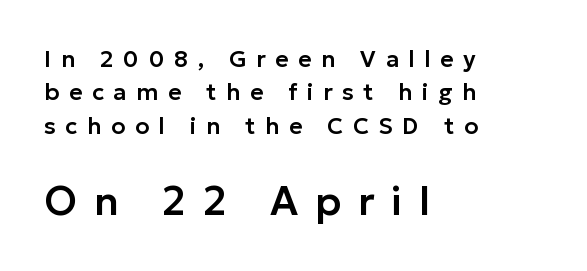
Does extra space separate the letters? Yes, quite a lot of it. Block two is the big one; block one sits smaller above it. Any mark beneath the type? The region is blank. All the whitespace from short lines collects on the right. The letters stand upright; this is a roman face. The passage shown is typed in a proportional face where columns would drift.
